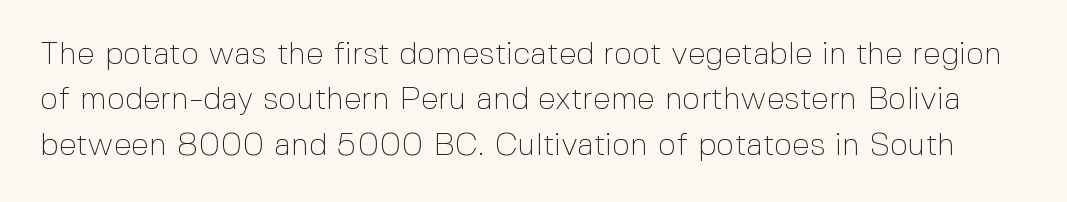
Q: Is the text bold? A: No.
Q: Is the text italic (slanted)? A: No, it is upright.
Q: Is the typeface a serif or a sans-serif typeface? A: Sans-serif.
Q: Is the text underlined? A: No.
Q: Is the spacing between letters normal or unusually wide? A: Normal.
Q: Is the spacing between lines tight, normal or loose? A: Normal.
Q: Width (condensed, normal, or wide)? A: Normal.
Q: x-height? A: Medium.
Q: Monospaced? A: No.
